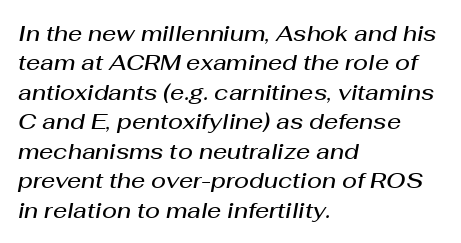
{"italic": "yes", "lean": "right", "slant_degrees": 10, "bold": "semi", "underline": "no", "align": "left", "line_spacing": "normal", "line_spacing_ratio": 1.34, "letter_spacing": "normal", "letter_spacing_em": 0.0, "glyph_px": 22}
